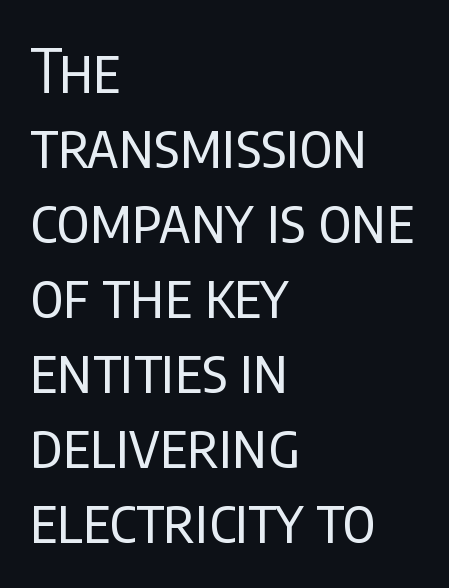
Q: Is the text bold? A: No.
Q: Is the text italic (slanted)? A: No, it is upright.
Q: Is the typeface a serif or a sans-serif typeface? A: Sans-serif.
Q: Is the text underlined? A: No.
Q: How is the paragraph aligned? A: Left-aligned.
Q: Is the spacing between letters normal or unusually wide? A: Normal.
Q: Width (condensed, normal, or wide)? A: Condensed.
Q: Stroke contrast? A: Low.
Q: x-height? A: Large.
Q: Monospaced? A: No.
